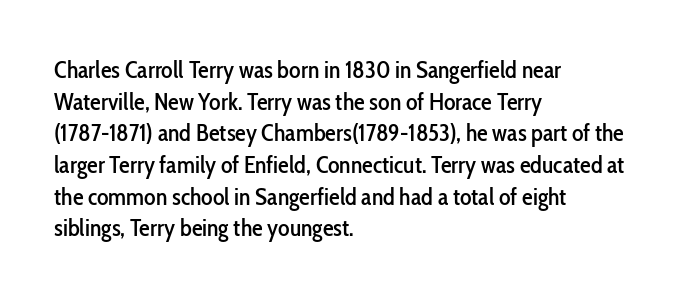
{"italic": "no", "underline": "no", "align": "left", "line_spacing": "normal", "line_spacing_ratio": 1.32, "letter_spacing": "normal", "letter_spacing_em": 0.0, "glyph_px": 24}
